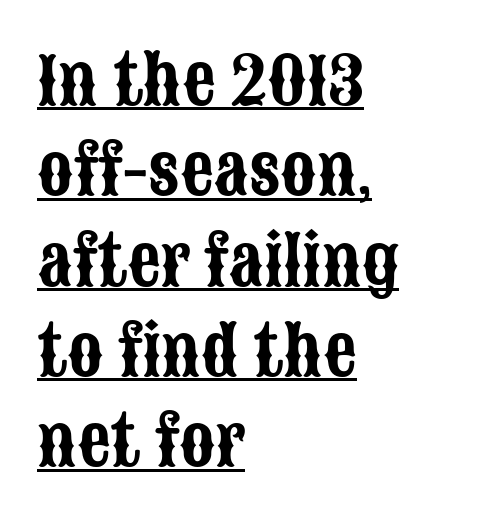
Students, observe the line beneath the letters — that is underlining. Do the characters align in a grid? No, the font is proportional. Layout note: lines flush left. Ordinary non-slanted type is in use. Leading matches the norm, producing a regular column.
